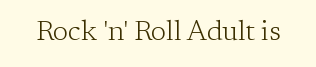
Stroke terminals: seriffed. A typesetter would call this zero additional tracking. Unbolded letterforms with no extra heft. The type sits square on the baseline with zero lean.
